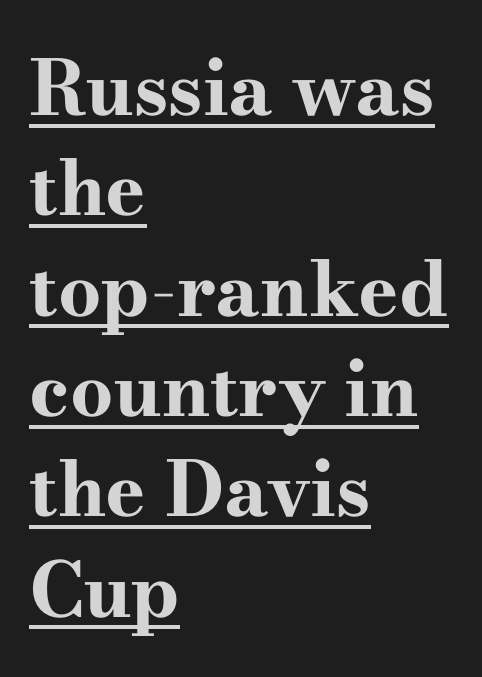
Underlining? Definitely there. Is this a fixed-width face? No — the glyphs have proportional, varying widths. A dark, heavy texture on the line: the type is bold. Each letter's strokes conclude with small projecting serifs. The type is set solid horizontally, with unmodified tracking. This block has exactly the height ordinary leading produces.
